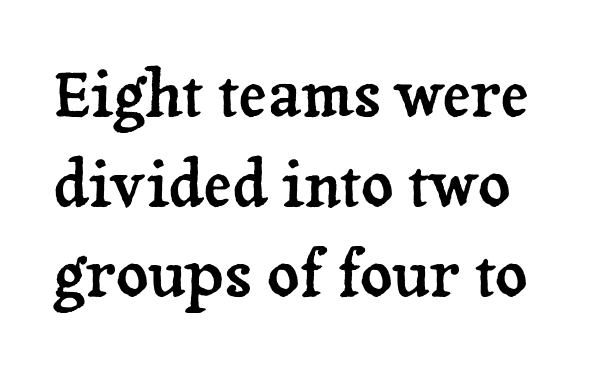
The image shows 63 px serif type, upright; set normal line spacing (1.43x), normal letter spacing, not underlined; low stroke contrast and a medium x-height.
